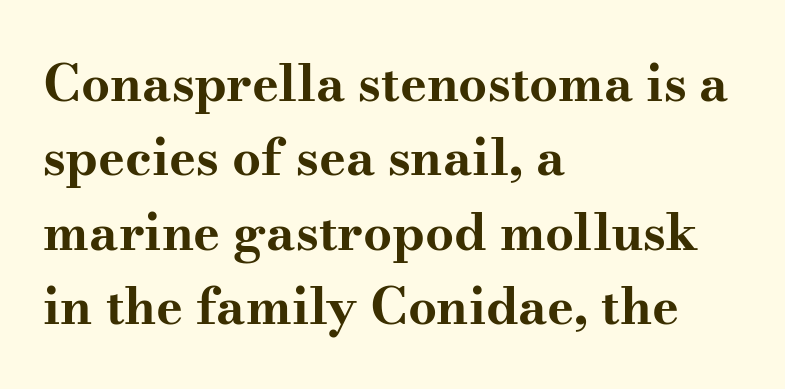
The image shows 51 px bold, wide serif type, upright; set left-aligned, normal line spacing (1.46x), normal letter spacing, not underlined; medium stroke contrast and a small x-height.
